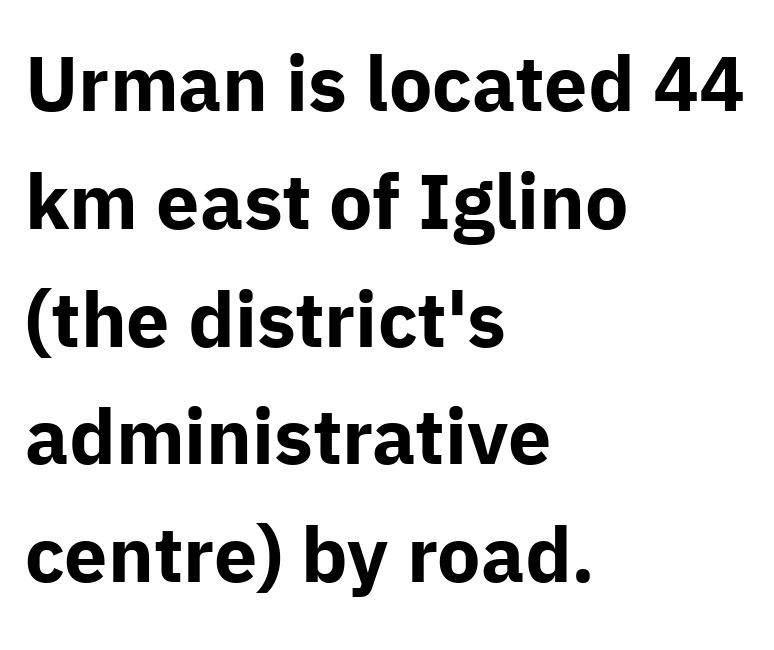
Here the designer chose a conventional face with non-uniform glyph widths. The gaps between neighbouring characters are ordinary and unremarkable. Baseline-to-baseline distance is the conventional proportion of letter height. The zone under the glyphs is completely vacant. Stroke thickness is high; the sample reads as a true bold.
